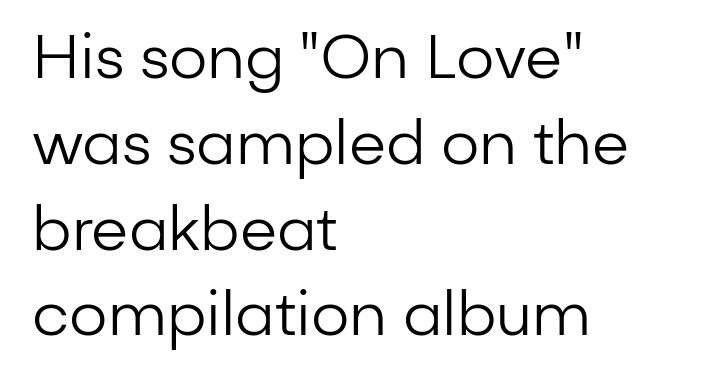
The image shows 60 px regular-weight sans-serif type, upright; set left-aligned, normal line spacing (1.43x), normal letter spacing, not underlined; low stroke contrast and a medium x-height.
